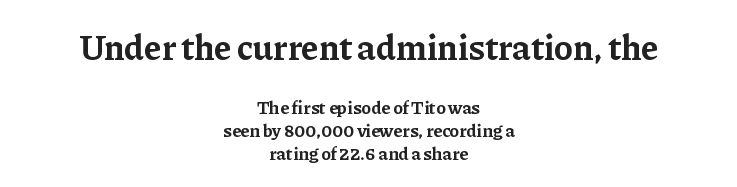
The passage shown is typed in a proportional face where columns would drift. The horizontal fit of the characters is conventional and even. The text was rendered using a seriffed face with decorative stroke endings. Horizontal alignment here is central, giving a formal, balanced look.
